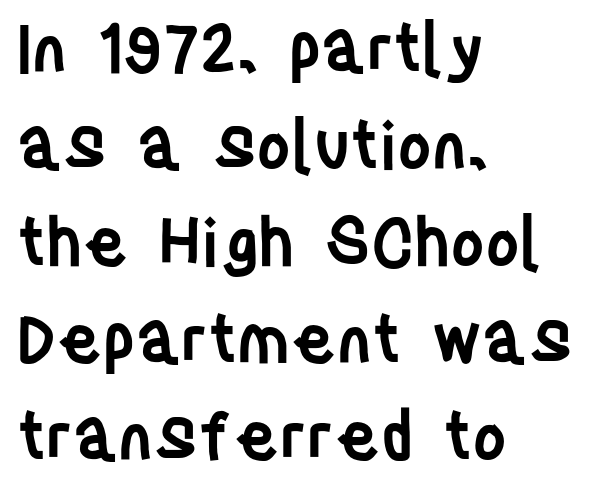
The image shows 66 px semibold, condensed sans-serif type, upright; set left-aligned, normal line spacing (1.47x), normal letter spacing, not underlined; low stroke contrast and a large x-height.
